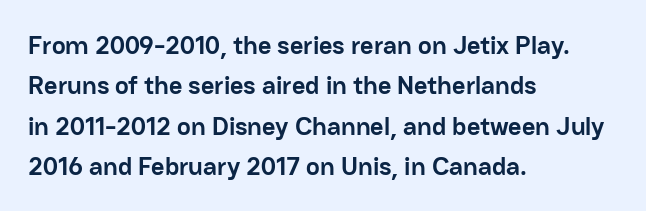
A classic flush-left, rag-right setting is used for this passage. Rows of type keep a routine distance in the vertical direction. Descenders are the only things crossing below the line. The strokes are fattened all the way to bold. Tracking value appears to be zero — textbook default spacing.
